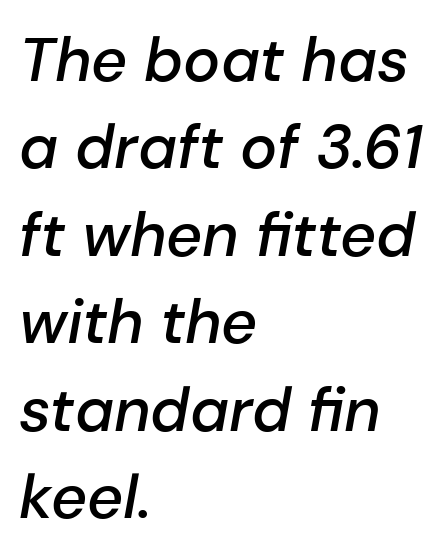
Nobody drew a line under any word here. Summary of weight: moderately heavy, a semibold. Proportional: the letters do not fall into vertical columns. Does the copy run flush right? No — it runs flush left. The specimen reads as italic at a glance. Glyph-to-glyph distance matches everyday printed text.
